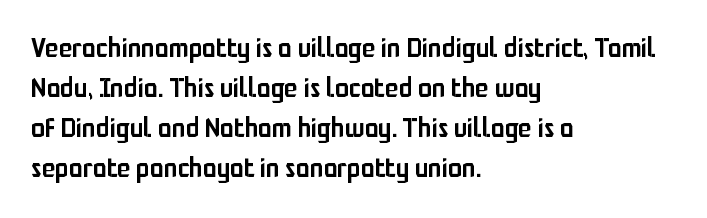
{"serif": "no", "italic": "no", "bold": "semi", "weight": "semibold", "width": "condensed", "stroke_contrast": "low", "x_height": "medium", "monospaced": "no", "underline": "no", "align": "left", "line_spacing": "normal", "line_spacing_ratio": 1.43, "letter_spacing": "normal", "letter_spacing_em": 0.0, "glyph_px": 28}
